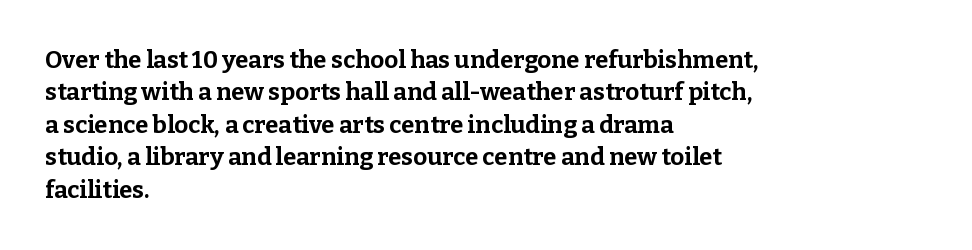
Whoever set this chose a conventional vertical rhythm. Emphasis by weight is at full strength: bold. The setting favours the left margin, as ordinary paragraphs usually do. Glance below the letters and you will spot only blank space. Rendered with straight, roman letterforms.
